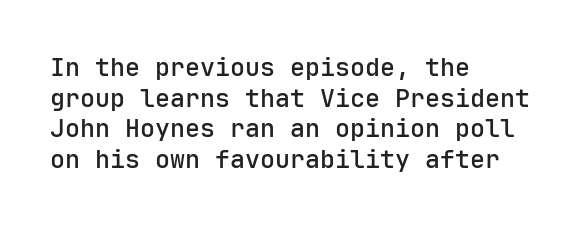
The text block is weighted toward the left margin, trailing off unevenly rightward. What weight is shown? A semibold, between regular and bold. Look at the tracking — it's just the regular setting, nothing added. Quick note: not italic, upright. A bare baseline throughout the passage.
